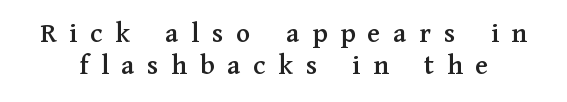
Whoever set this chose condensed vertical rhythm over breathing room. The glyphs are unaccompanied by any horizontal stroke below them. What kind of face is this? One with serifs. Designer's note — italics off, roman on.
